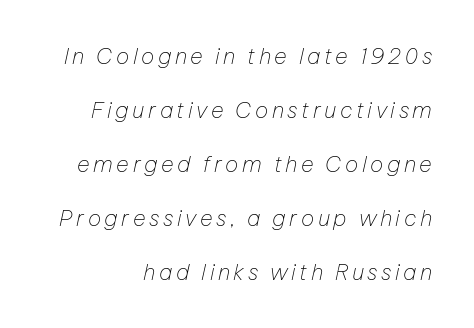
Any mark beneath the type? The region is blank. Italic? Definitely — the glyphs are oblique. Compared with typical paragraphs, the rows here are farther apart. Stem width sits at or under what a default text font uses.
